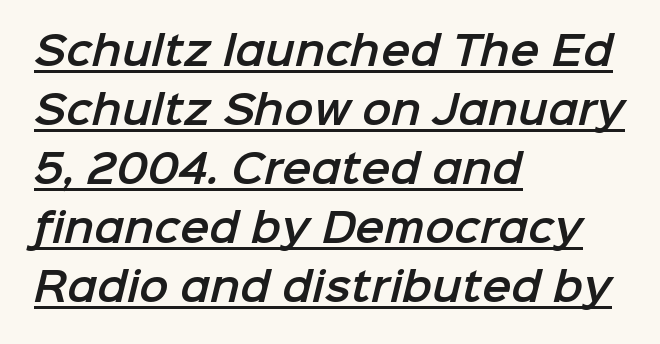
A student would call this left alignment; a typographer would say flush left, rag right. The rendering keeps characters at their native spacing. Proportional: the letters do not fall into vertical columns. Does a line run under the words? Yes, clearly. Baseline-to-baseline distance is the conventional proportion of letter height. These lines are composed in type without serifs.
